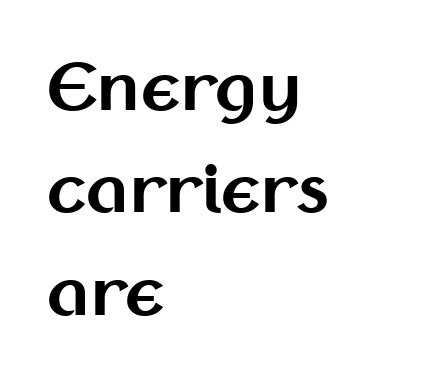
{"serif": "no", "italic": "no", "bold": "yes", "weight": "bold", "width": "normal", "stroke_contrast": "medium", "x_height": "medium", "monospaced": "no", "underline": "no", "align": "left", "line_spacing": "normal", "line_spacing_ratio": 1.6, "letter_spacing": "normal", "letter_spacing_em": 0.0, "glyph_px": 64}
